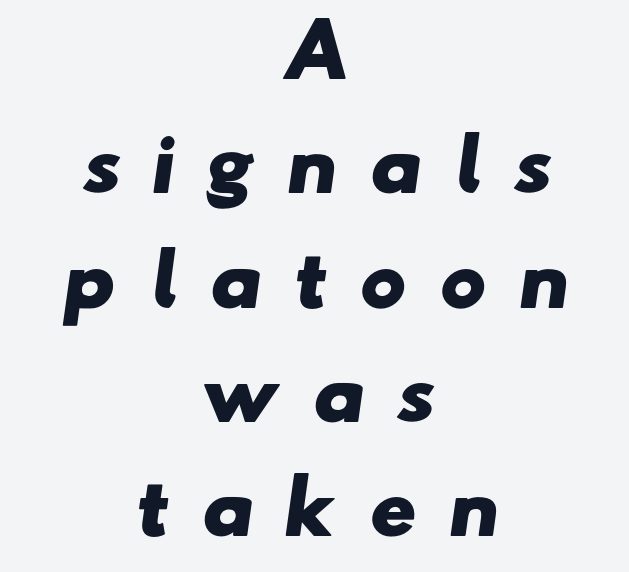
{"serif": "no", "bold": "yes", "weight": "heavy", "width": "wide", "stroke_contrast": "low", "x_height": "small", "monospaced": "no", "underline": "no", "align": "center", "line_spacing": "normal", "line_spacing_ratio": 1.61, "letter_spacing": "wide", "letter_spacing_em": 0.43, "glyph_px": 71}
